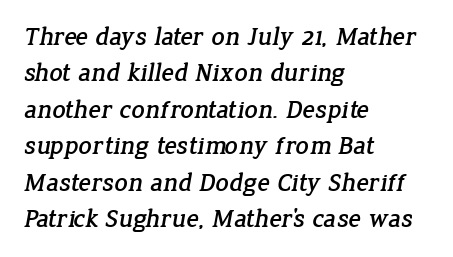
Descenders are the only things crossing below the line. The space between consecutive lines is moderate. Reading down the block, your eye returns to a fixed left position each line. Look at the tracking — it's just the regular setting, nothing added.
